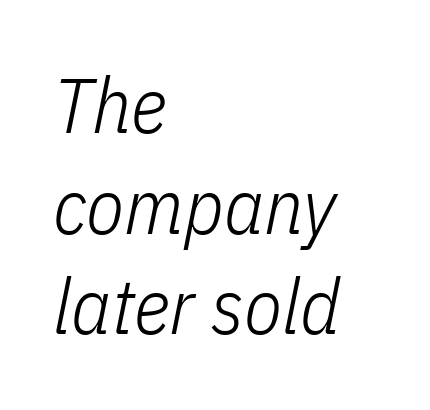
{"italic": "yes", "lean": "right", "slant_degrees": 11, "bold": "no", "weight": "light", "width": "condensed", "stroke_contrast": "low", "x_height": "medium", "monospaced": "no", "underline": "no", "align": "left", "line_spacing": "normal", "line_spacing_ratio": 1.29, "letter_spacing": "normal", "letter_spacing_em": 0.0, "glyph_px": 78}
